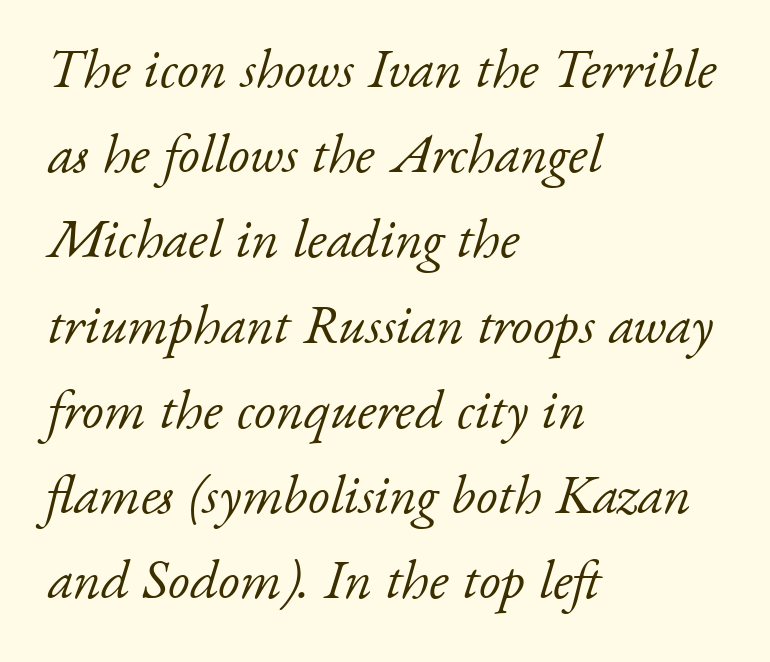
Q: Is the text bold? A: No.
Q: Is the text italic (slanted)? A: Yes, it leans right by about 17 degrees.
Q: Is the typeface a serif or a sans-serif typeface? A: Serif.
Q: Is the text underlined? A: No.
Q: How is the paragraph aligned? A: Left-aligned.
Q: Is the spacing between letters normal or unusually wide? A: Normal.
Q: Is the spacing between lines tight, normal or loose? A: Normal.
Q: Width (condensed, normal, or wide)? A: Normal.
Q: Stroke contrast? A: Low.
Q: x-height? A: Small.
Q: Monospaced? A: No.
